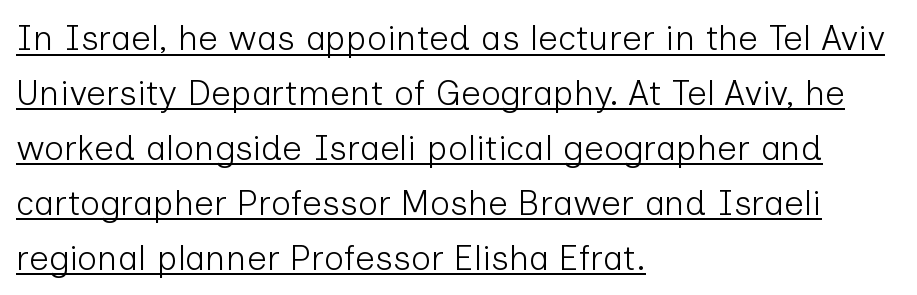
{"serif": "no", "italic": "no", "bold": "no", "weight": "light", "width": "normal", "stroke_contrast": "low", "x_height": "medium", "monospaced": "no", "underline": "yes", "align": "left", "line_spacing": "normal", "line_spacing_ratio": 1.57, "letter_spacing": "normal", "letter_spacing_em": 0.0, "glyph_px": 35}
